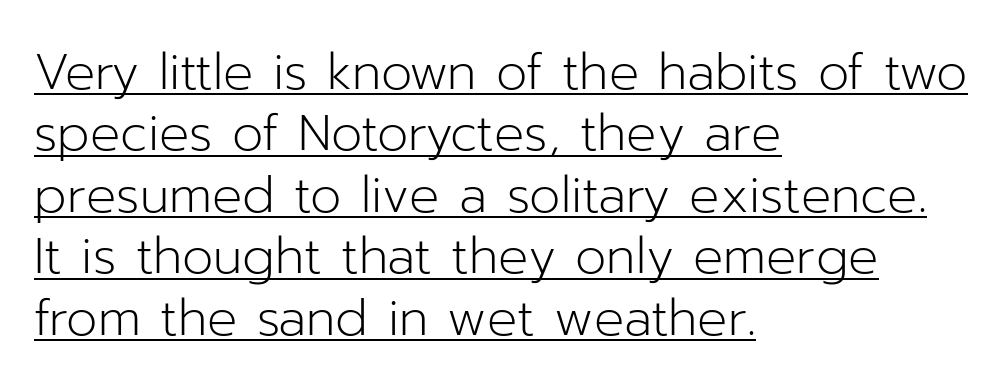
Q: Is the text bold? A: No.
Q: Is the text italic (slanted)? A: No, it is upright.
Q: Is the typeface a serif or a sans-serif typeface? A: Sans-serif.
Q: Is the text underlined? A: Yes.
Q: How is the paragraph aligned? A: Left-aligned.
Q: Is the spacing between letters normal or unusually wide? A: Normal.
Q: Width (condensed, normal, or wide)? A: Normal.
Q: Stroke contrast? A: Low.
Q: x-height? A: Medium.
Q: Monospaced? A: No.
